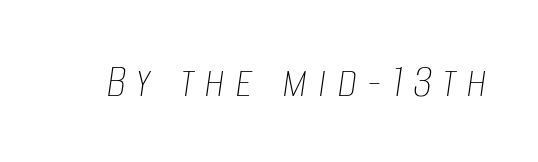
In terms of letterspacing, this is a distinctly airy, spread setting. Posture: slanted. The cut favours lightness, reaching ordinary text weight at its darkest. The foot of each line stays bare and open. Varying glyph widths throughout — classic text-font behaviour.
